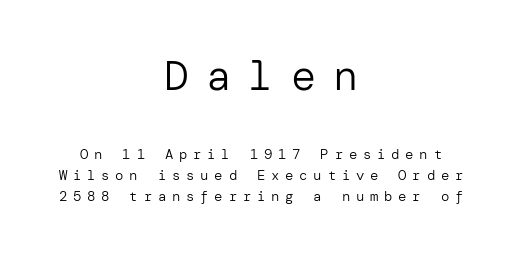
The image shows 42 px regular-weight sans-serif type, upright; set centered, normal line spacing (1.5x), unusually wide letter spacing (+0.41 em), not underlined; the first (top) block is 3.0x larger; low stroke contrast and a medium x-height.
